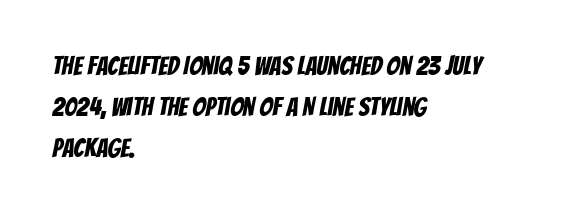
The image shows 26 px text type; set left-aligned, normal line spacing (1.58x), normal letter spacing, not underlined.
